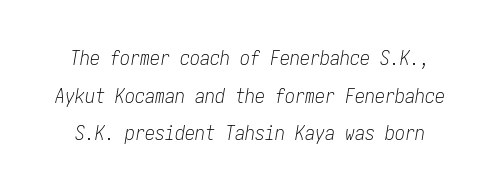
The image shows 20 px text type, italic (leaning right); set line spacing 1.88x, normal letter spacing, not underlined.
